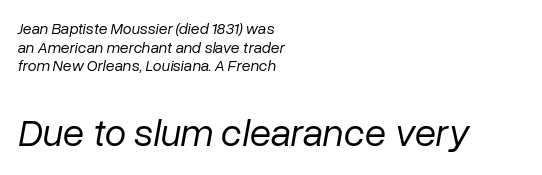
The image shows 39 px regular-weight type, italic (leaning right); set left-aligned, line spacing 1.17x, normal letter spacing, not underlined; the second (bottom) block is 2.44x larger; low stroke contrast and a medium x-height.
